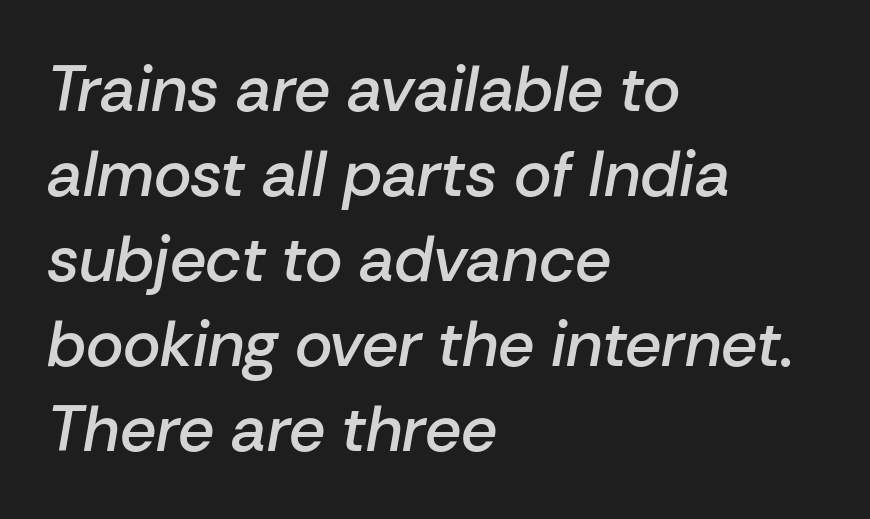
The image shows 64 px semibold type, italic (leaning right); set left-aligned, normal line spacing (1.33x), normal letter spacing, not underlined; low stroke contrast and a medium x-height.
